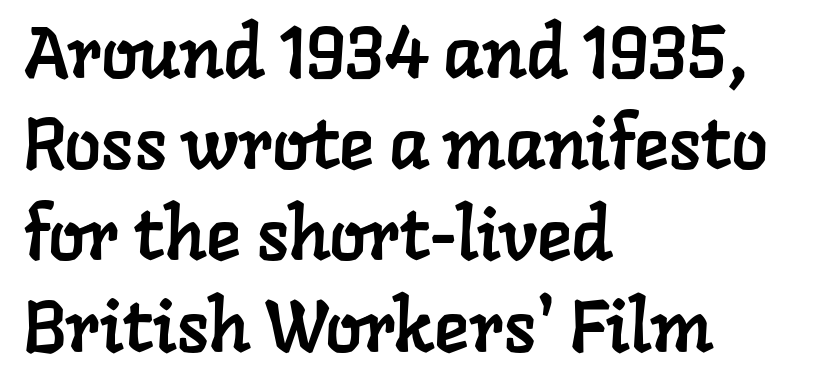
The image shows 73 px serif type; set left-aligned, normal line spacing (1.25x), normal letter spacing, not underlined; low stroke contrast and a medium x-height.
